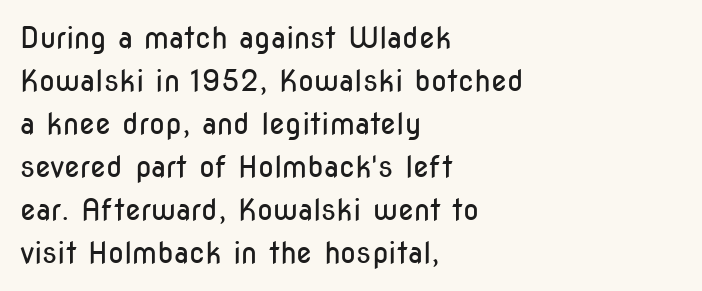
Q: Is the text bold? A: No.
Q: Is the text italic (slanted)? A: No, it is upright.
Q: Is the typeface a serif or a sans-serif typeface? A: Sans-serif.
Q: Is the text underlined? A: No.
Q: How is the paragraph aligned? A: Left-aligned.
Q: Is the spacing between letters normal or unusually wide? A: Normal.
Q: Is the spacing between lines tight, normal or loose? A: Normal.
Q: Width (condensed, normal, or wide)? A: Condensed.
Q: Stroke contrast? A: Low.
Q: x-height? A: Medium.
Q: Monospaced? A: No.
